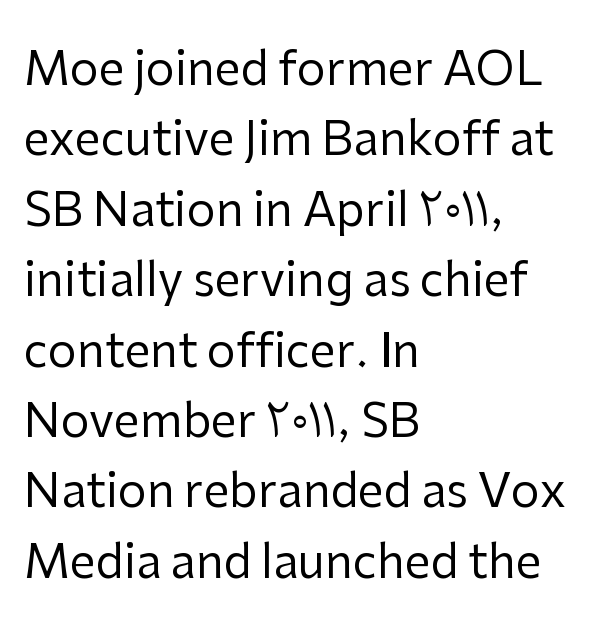
The image shows 46 px regular-weight sans-serif type, upright; set left-aligned, normal line spacing (1.53x), normal letter spacing, not underlined; low stroke contrast and a medium x-height.
